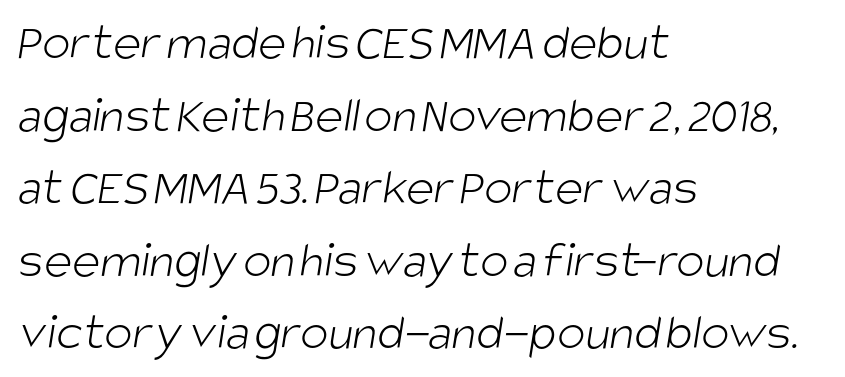
Nope, no serifs anywhere on these letters. A student would call this left alignment; a typographer would say flush left, rag right. Vertical stems look standard width or narrower in stroke. Proportional: the letters do not fall into vertical columns. Each new line begins a customary step beneath the previous one.
